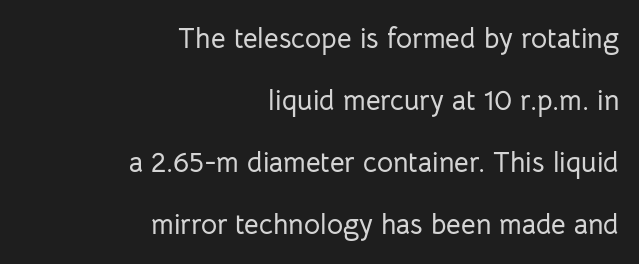
Varying glyph widths throughout — classic text-font behaviour. Type without underlining. Look at the bottom of the vertical strokes: they stop flat, with no serifs. You can tell it's not italic because the verticals are truly vertical.
